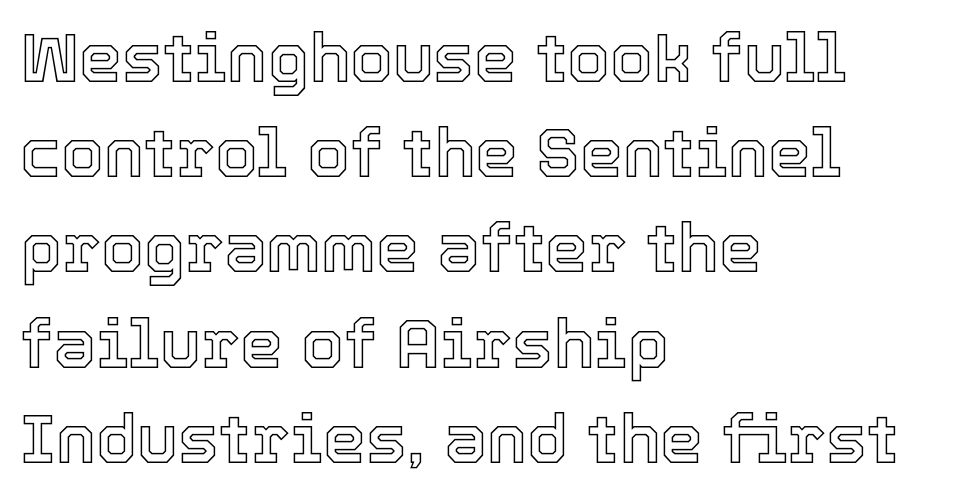
Q: Is the text italic (slanted)? A: No, it is upright.
Q: Is the text underlined? A: No.
Q: How is the paragraph aligned? A: Left-aligned.
Q: Is the spacing between letters normal or unusually wide? A: Normal.
Q: Is the spacing between lines tight, normal or loose? A: Normal.
Q: Width (condensed, normal, or wide)? A: Normal.
Q: x-height? A: Medium.
Q: Monospaced? A: No.
